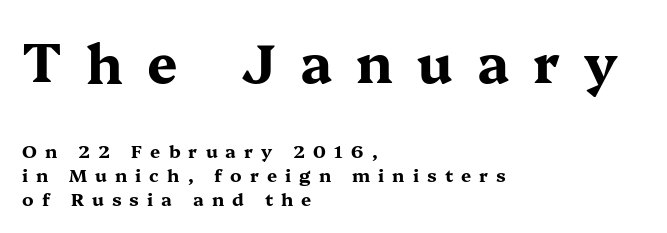
Which chunk is bigger? The first one — the top block dwarfs the bottom. These lines were composed using upright roman letters. The words here are not underlined. The gaps between neighbouring characters are conspicuously large.
